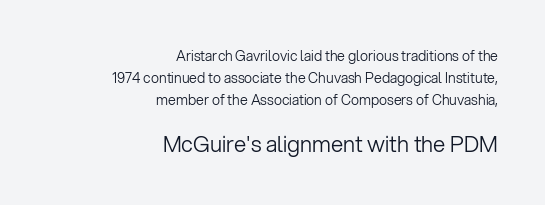
Q: Is the text bold? A: No.
Q: Is the text italic (slanted)? A: No, it is upright.
Q: Is the text underlined? A: No.
Q: How is the paragraph aligned? A: Right-aligned.
Q: Is the spacing between letters normal or unusually wide? A: Normal.
Q: Is the spacing between lines tight, normal or loose? A: Normal.
Q: Which block of text is set in a larger size, the first (top) or the second (bottom)? A: The second (bottom) one.
